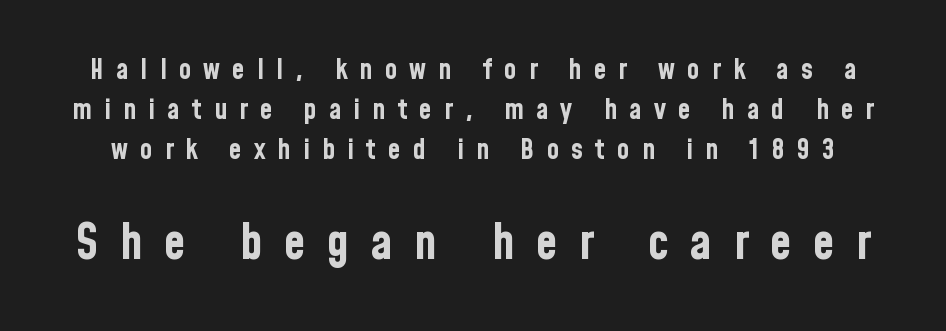
In terms of weight, the rendering is a true, heavy bold. Does the type have serifs? No, each stem ends abruptly. Letter spacing: wide. Reading down the column, the eye jumps a familiar distance to each next line.
